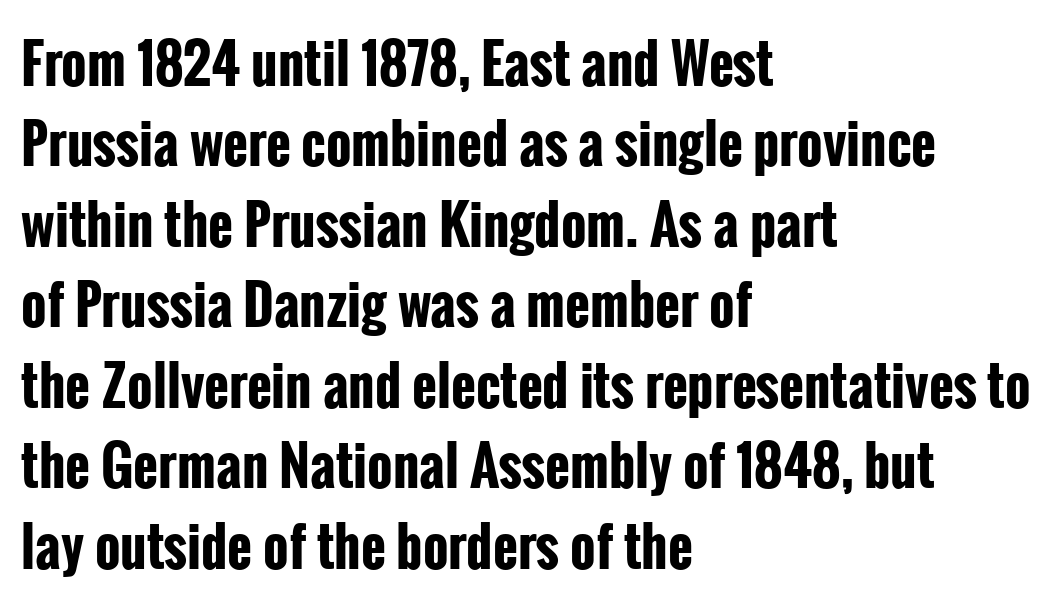
Teacher's note: observe the even left margin — that is flush-left alignment. Beneath every word, the page is bare. The font family rendered here belongs to the sans-serif group. The block of text has a typical density, with ordinary space between rows. Compared with an ordinary text face, these strokes are far heavier — a full bold. Honestly, the letter spacing is just normal — you wouldn't notice it.
